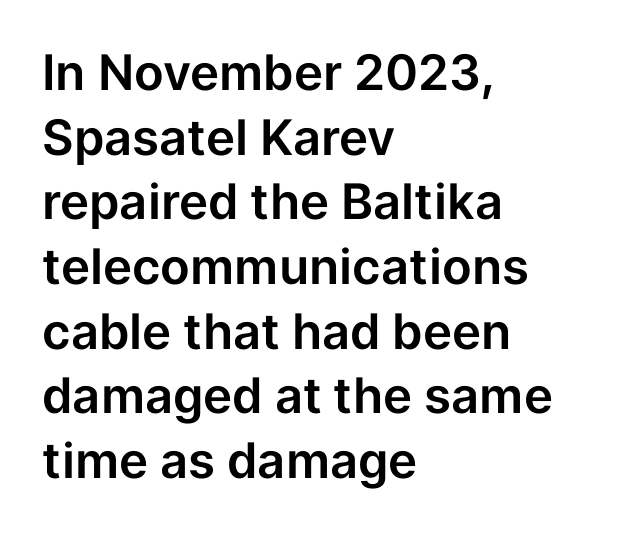
Q: Is the text italic (slanted)? A: No, it is upright.
Q: Is the typeface a serif or a sans-serif typeface? A: Sans-serif.
Q: Is the text underlined? A: No.
Q: How is the paragraph aligned? A: Left-aligned.
Q: Is the spacing between letters normal or unusually wide? A: Normal.
Q: Is the spacing between lines tight, normal or loose? A: Normal.
Q: Width (condensed, normal, or wide)? A: Normal.
Q: Stroke contrast? A: Low.
Q: x-height? A: Medium.
Q: Monospaced? A: No.
